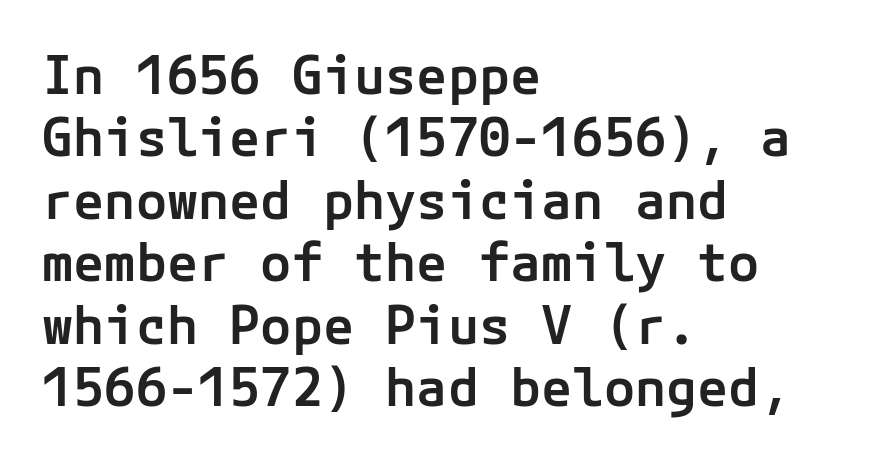
Compared with an ordinary text face, these strokes are moderately heavier — a semibold. Note: no serifs on the glyphs. The letterforms sit shoulder to shoulder at normal distance. Any mark beneath the type? The region is blank.
